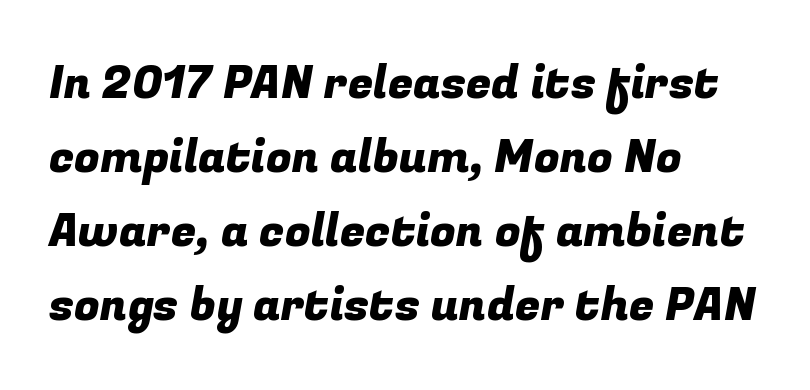
Q: Is the typeface a serif or a sans-serif typeface? A: Sans-serif.
Q: Is the text underlined? A: No.
Q: How is the paragraph aligned? A: Left-aligned.
Q: Is the spacing between letters normal or unusually wide? A: Normal.
Q: Is the spacing between lines tight, normal or loose? A: Normal.
Q: Width (condensed, normal, or wide)? A: Normal.
Q: Stroke contrast? A: Low.
Q: x-height? A: Medium.
Q: Monospaced? A: No.
